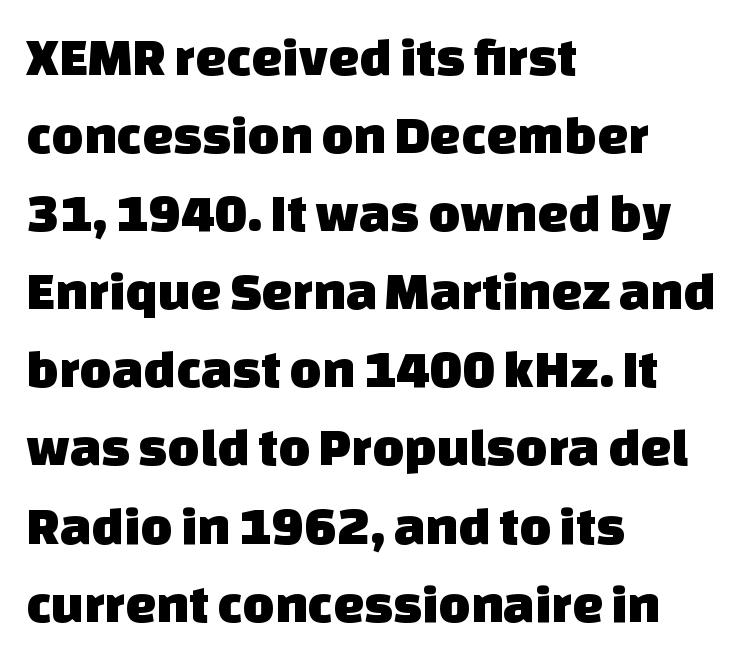
The passage shown is typed in a proportional face where columns would drift. Unlike a traditional serif, this face leaves its strokes unadorned. Check under the words: just untouched page. Quick note: interline space is typical. The typesetter chose a ragged-right arrangement here. Short note: letters normally spaced.
